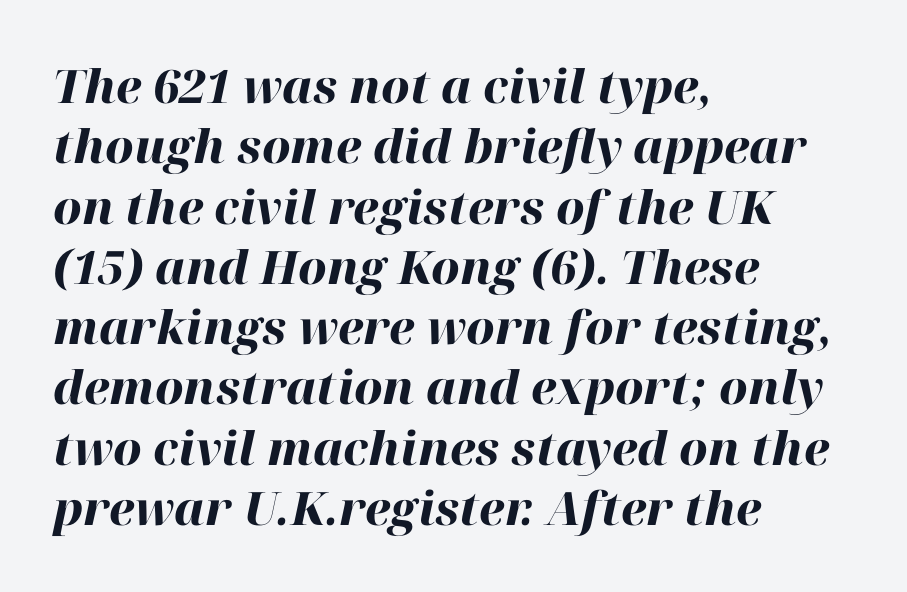
Short and long lines alike share a common starting point at left. Chunky letters — that's bold for sure. Reading down the column, the eye jumps a familiar distance to each next line. The face used here has a pronounced slope to its letters.
